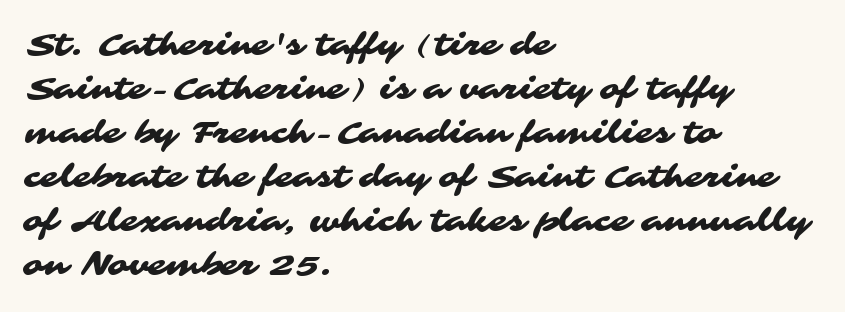
The image shows 30 px wide sans-serif type; set left-aligned, normal line spacing (1.47x), normal letter spacing, not underlined; medium stroke contrast and a medium x-height.
